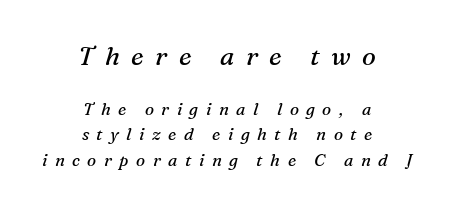
Q: Is the text bold? A: No.
Q: Is the text italic (slanted)? A: Yes, it leans right by about 16 degrees.
Q: Is the text underlined? A: No.
Q: How is the paragraph aligned? A: Centered.
Q: Is the spacing between letters normal or unusually wide? A: Unusually wide.
Q: Is the spacing between lines tight, normal or loose? A: Normal.
Q: Which block of text is set in a larger size, the first (top) or the second (bottom)? A: The first (top) one.
